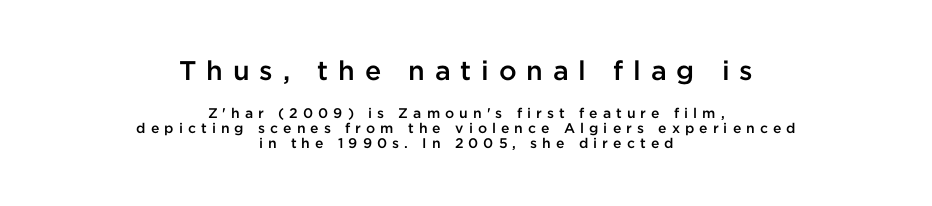
The image shows 27 px text type, upright; set centered, tight line spacing (1.06x), unusually wide letter spacing (+0.36 em), not underlined; the first (top) block is 1.93x larger.
